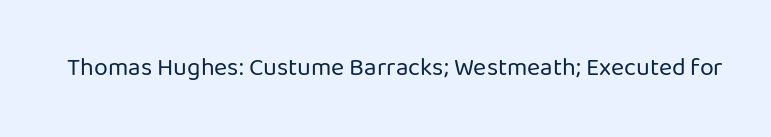
{"italic": "no", "bold": "no", "underline": "no", "letter_spacing": "normal", "letter_spacing_em": 0.0, "glyph_px": 25}
